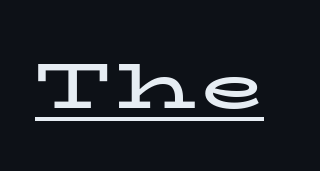
Q: Is the text bold? A: Yes.
Q: Is the text italic (slanted)? A: No, it is upright.
Q: Is the typeface a serif or a sans-serif typeface? A: Serif.
Q: Is the text underlined? A: Yes.
Q: Width (condensed, normal, or wide)? A: Wide.
Q: Stroke contrast? A: Low.
Q: x-height? A: Medium.
Q: Monospaced? A: No.
